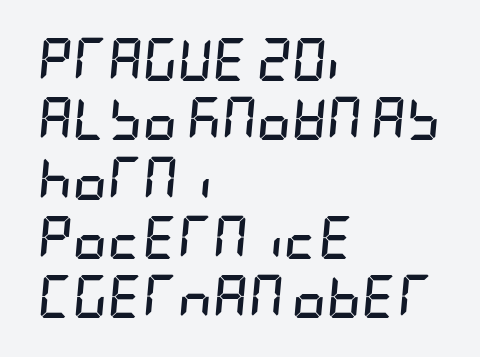
Italic? Definitely — the glyphs are oblique. The paragraph has a hard left edge and a soft right edge. The line texture is even and compact thanks to regular tracking. Rows of type keep a routine distance in the vertical direction.
